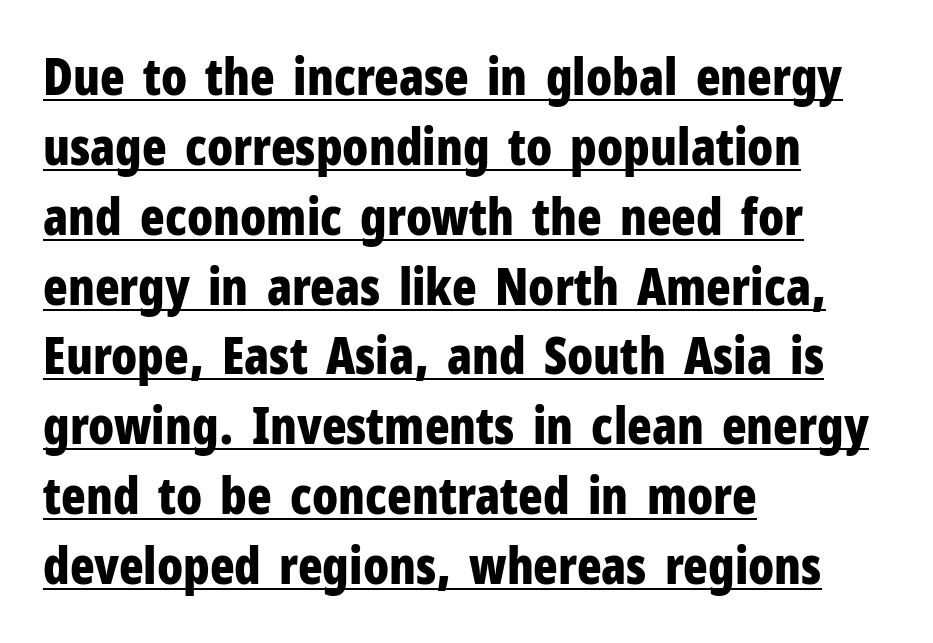
{"serif": "no", "italic": "no", "bold": "yes", "weight": "bold", "width": "condensed", "stroke_contrast": "low", "x_height": "medium", "monospaced": "no", "underline": "yes", "align": "left", "line_spacing": "normal", "line_spacing_ratio": 1.37, "letter_spacing": "normal", "letter_spacing_em": 0.0, "glyph_px": 51}
